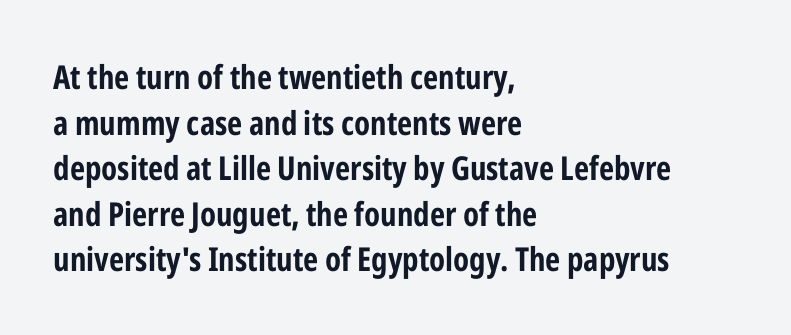
Q: Is the text bold? A: Yes.
Q: Is the text italic (slanted)? A: No, it is upright.
Q: Is the typeface a serif or a sans-serif typeface? A: Sans-serif.
Q: Is the text underlined? A: No.
Q: How is the paragraph aligned? A: Left-aligned.
Q: Is the spacing between letters normal or unusually wide? A: Normal.
Q: Is the spacing between lines tight, normal or loose? A: Normal.
Q: Width (condensed, normal, or wide)? A: Condensed.
Q: Stroke contrast? A: Low.
Q: x-height? A: Medium.
Q: Monospaced? A: No.
